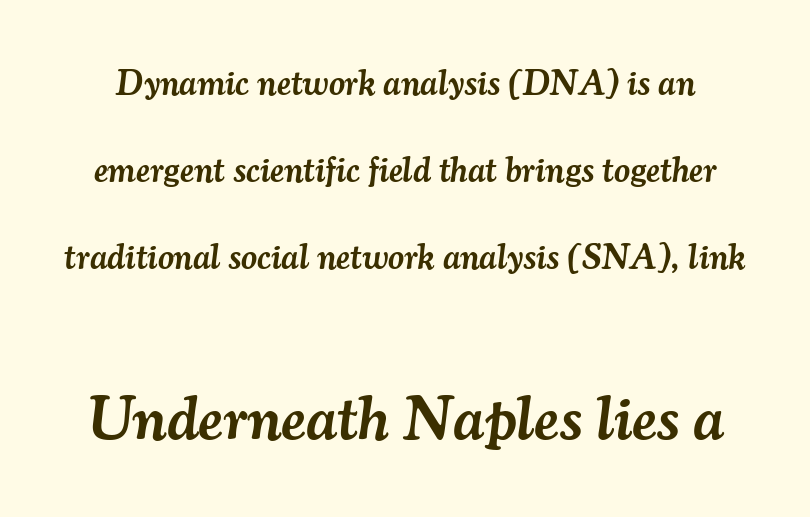
The image shows 62 px semibold serif type, italic (leaning right); set loose line spacing (2.49x), normal letter spacing, not underlined; the second (bottom) block is 1.77x larger; medium stroke contrast and a small x-height.
